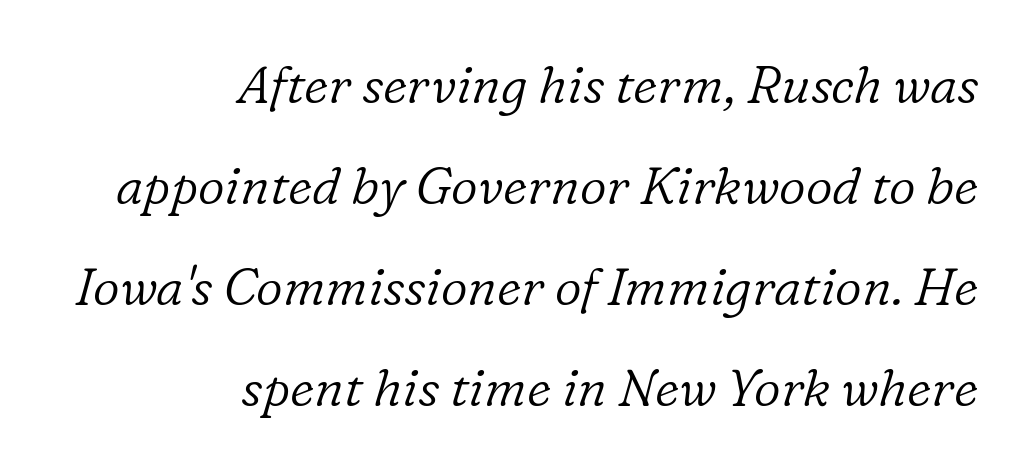
{"serif": "yes", "italic": "yes", "lean": "right", "slant_degrees": 16, "bold": "no", "weight": "light", "width": "normal", "stroke_contrast": "low", "x_height": "medium", "monospaced": "no", "underline": "no", "align": "right", "line_spacing": "loose", "line_spacing_ratio": 1.94, "letter_spacing": "normal", "letter_spacing_em": 0.0, "glyph_px": 52}
